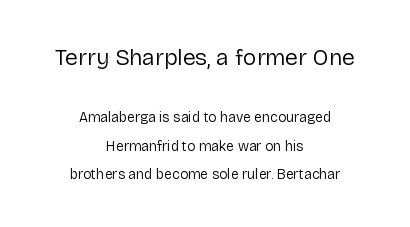
{"italic": "no", "bold": "no", "underline": "no", "align": "center", "line_spacing": "loose", "line_spacing_ratio": 2.04, "letter_spacing": "normal", "letter_spacing_em": 0.0, "larger_block": "first", "size_ratio": 1.64, "glyph_px": 23}
